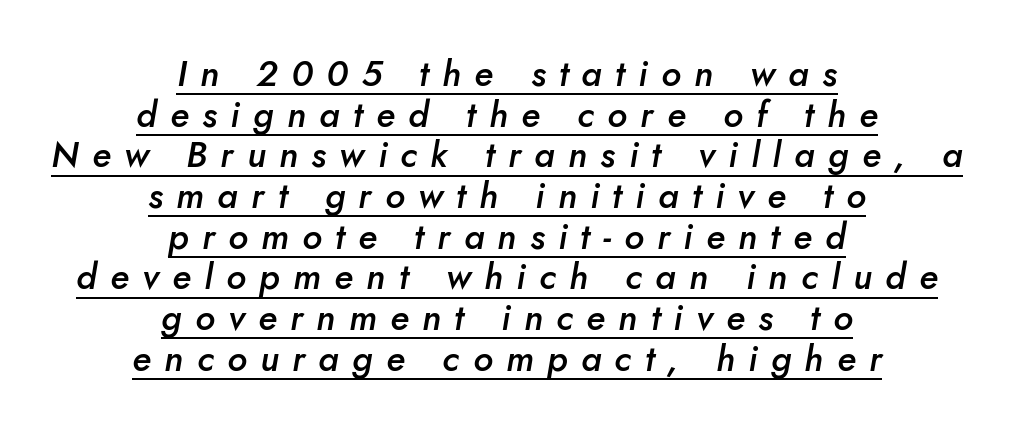
The image shows 36 px semibold type, italic (leaning right); set centered, tight line spacing (1.13x), unusually wide letter spacing (+0.37 em), underlined; low stroke contrast and a small x-height.
